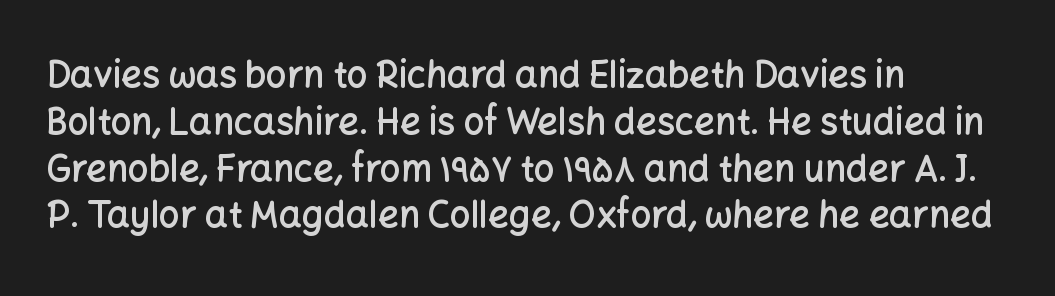
Q: Is the text bold? A: Semi-bold.
Q: Is the text italic (slanted)? A: No, it is upright.
Q: Is the typeface a serif or a sans-serif typeface? A: Sans-serif.
Q: Is the text underlined? A: No.
Q: How is the paragraph aligned? A: Left-aligned.
Q: Is the spacing between letters normal or unusually wide? A: Normal.
Q: Is the spacing between lines tight, normal or loose? A: Normal.
Q: Width (condensed, normal, or wide)? A: Normal.
Q: Stroke contrast? A: Low.
Q: x-height? A: Medium.
Q: Monospaced? A: No.
